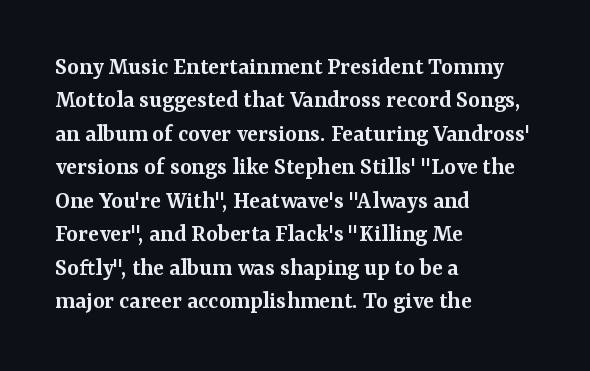
Q: Is the text bold? A: Semi-bold.
Q: Is the text italic (slanted)? A: No, it is upright.
Q: Is the text underlined? A: No.
Q: How is the paragraph aligned? A: Left-aligned.
Q: Is the spacing between letters normal or unusually wide? A: Normal.
Q: Is the spacing between lines tight, normal or loose? A: Normal.
